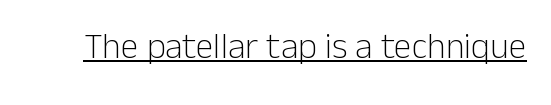
The image shows 36 px light sans-serif type, upright; set normal letter spacing, underlined; low stroke contrast and a medium x-height.
